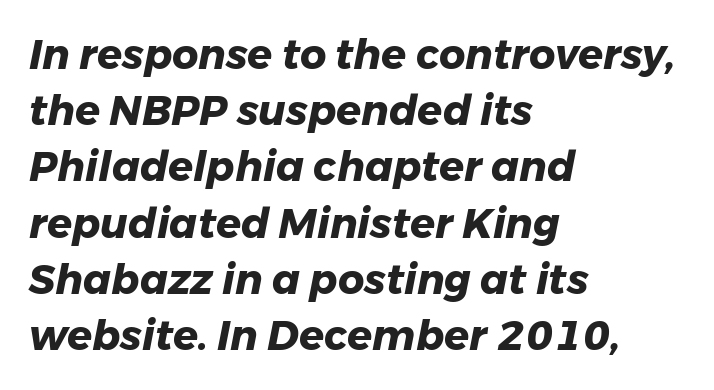
{"italic": "yes", "lean": "right", "slant_degrees": 11, "bold": "yes", "weight": "heavy", "width": "normal", "stroke_contrast": "low", "x_height": "medium", "monospaced": "no", "underline": "no", "align": "left", "line_spacing": "normal", "line_spacing_ratio": 1.37, "letter_spacing": "normal", "letter_spacing_em": 0.0, "glyph_px": 41}
